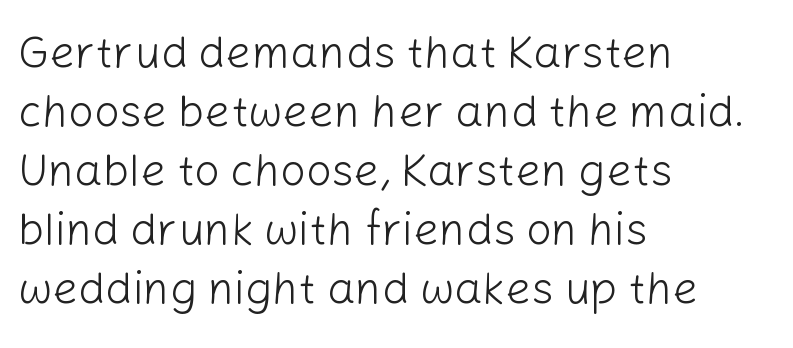
The image shows 45 px light sans-serif type, upright; set left-aligned, normal line spacing (1.31x), normal letter spacing, not underlined; low stroke contrast and a medium x-height.
